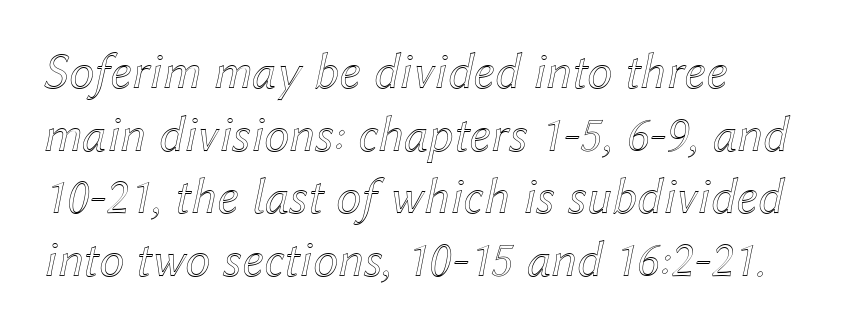
How are the letters spaced? Ordinarily, with no added tracking. Anything drawn beneath the words? Only blank space. Teacher's note: observe the even left margin — that is flush-left alignment. The letters advance in unequal steps, a hallmark of proportional type. When letters slant like this, we call the style italic.
